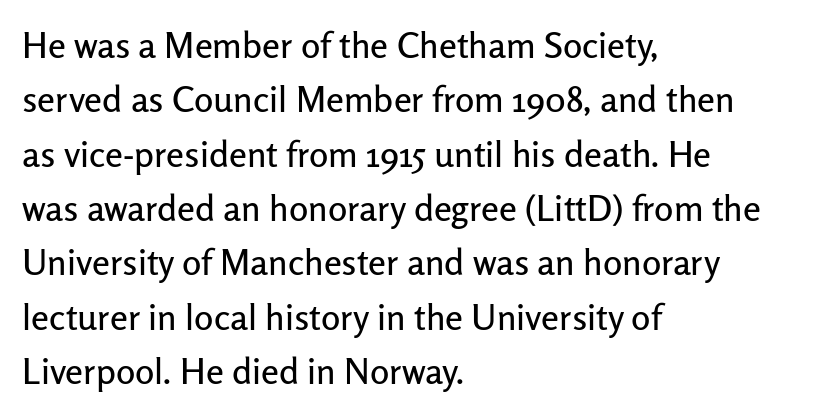
{"serif": "no", "italic": "no", "width": "normal", "stroke_contrast": "low", "x_height": "medium", "monospaced": "no", "underline": "no", "align": "left", "line_spacing": "normal", "line_spacing_ratio": 1.51, "letter_spacing": "normal", "letter_spacing_em": 0.0, "glyph_px": 36}
